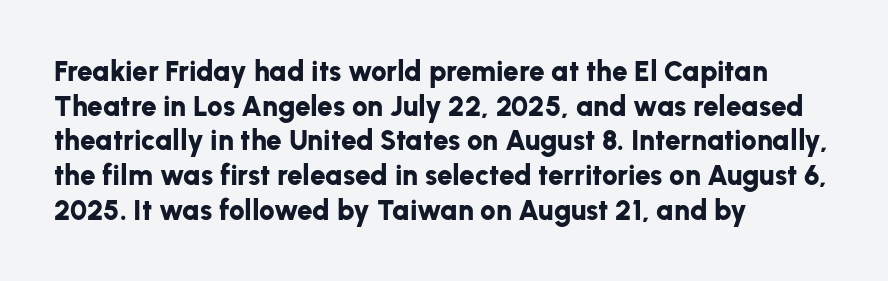
The image shows 28 px bold sans-serif type, upright; set left-aligned, line spacing 1.24x, normal letter spacing, not underlined; low stroke contrast and a medium x-height.
